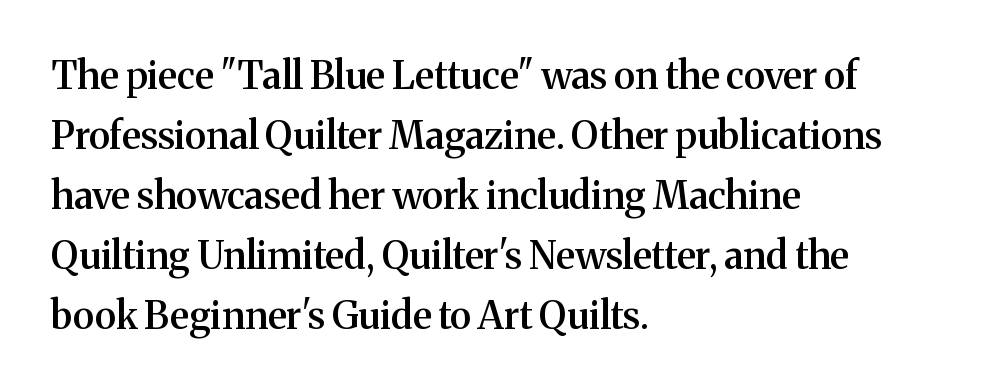
The image shows 38 px semibold serif type, upright; set left-aligned, normal line spacing (1.58x), normal letter spacing, not underlined; medium stroke contrast and a medium x-height.
